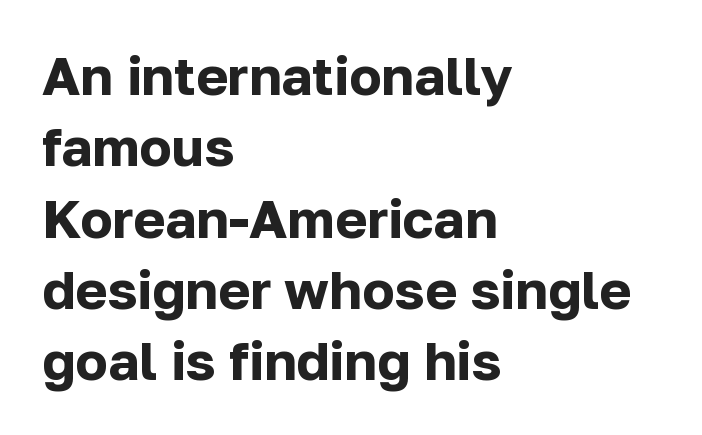
Emphasis by weight is at full strength: bold. The passage shown has conventional tracking throughout. You could not count columns in this text — the font is proportionally spaced. The rendering shows plain stroke endings on the letterforms — a sans-serif design. This rendering features lettering with no underline.
